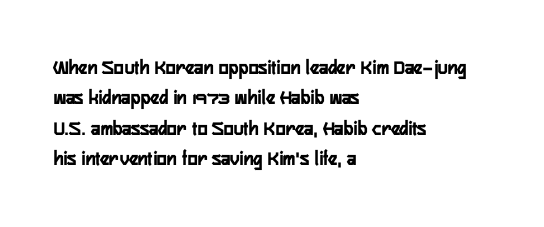
{"italic": "no", "bold": "yes", "underline": "no", "align": "left", "line_spacing": "normal", "line_spacing_ratio": 1.45, "letter_spacing": "normal", "letter_spacing_em": 0.0, "glyph_px": 21}
